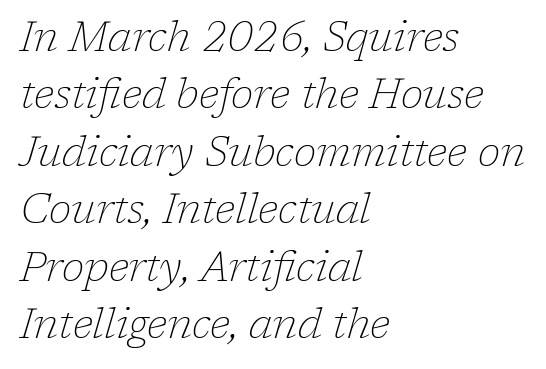
Q: Is the text bold? A: No.
Q: Is the text italic (slanted)? A: Yes, it leans right by about 17 degrees.
Q: Is the typeface a serif or a sans-serif typeface? A: Serif.
Q: Is the text underlined? A: No.
Q: How is the paragraph aligned? A: Left-aligned.
Q: Is the spacing between letters normal or unusually wide? A: Normal.
Q: Is the spacing between lines tight, normal or loose? A: Normal.
Q: Width (condensed, normal, or wide)? A: Normal.
Q: Stroke contrast? A: Low.
Q: x-height? A: Medium.
Q: Monospaced? A: No.
